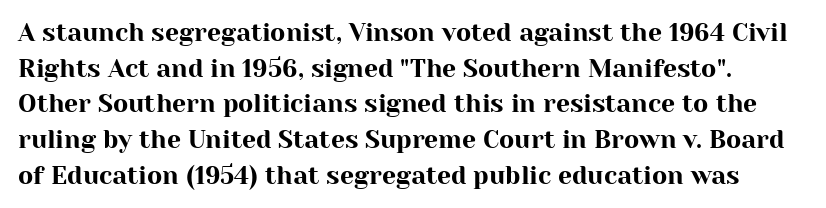
The image shows 25 px text type, upright; set normal line spacing (1.43x), normal letter spacing, not underlined.
